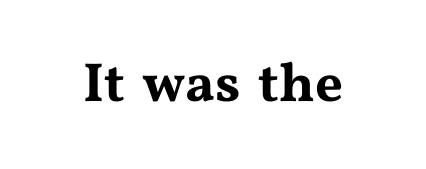
{"serif": "yes", "italic": "no", "width": "wide", "stroke_contrast": "medium", "x_height": "medium", "monospaced": "no", "underline": "no", "letter_spacing": "normal", "letter_spacing_em": 0.0, "glyph_px": 55}
